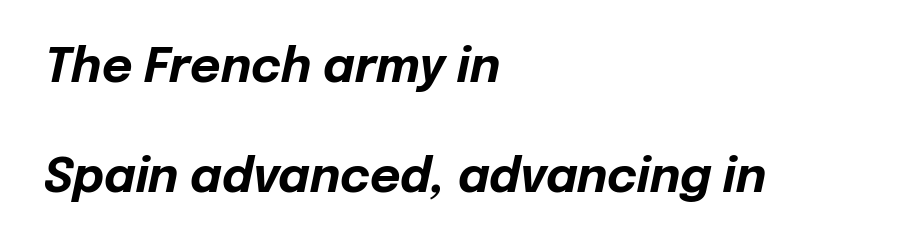
The image shows 47 px bold type, italic (leaning right); set left-aligned, loose line spacing (2.34x), normal letter spacing, not underlined; low stroke contrast and a medium x-height.
